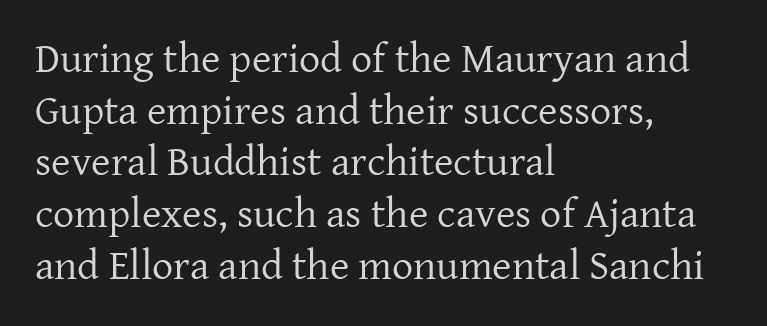
Characters follow at the spacing the type designer built in. Style check: upright. The passage shown is not underscored anywhere. Ink coverage per letter is moderate at most. This rendering uses left alignment, leaving the right contour irregular. Does the type have serifs? Yes, each stem ends in a small foot.
